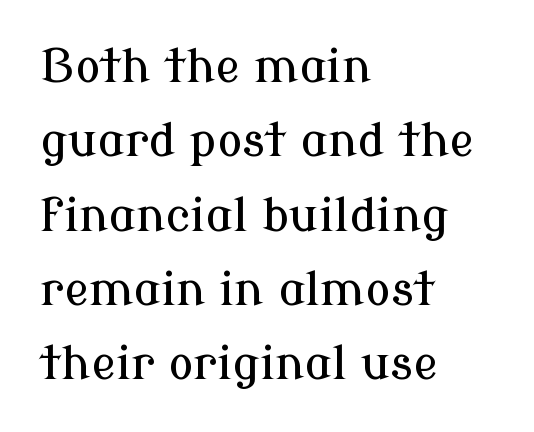
{"serif": "yes", "italic": "no", "width": "normal", "stroke_contrast": "low", "x_height": "medium", "monospaced": "no", "underline": "no", "align": "left", "line_spacing": "normal", "line_spacing_ratio": 1.58, "letter_spacing": "normal", "letter_spacing_em": 0.0, "glyph_px": 47}
